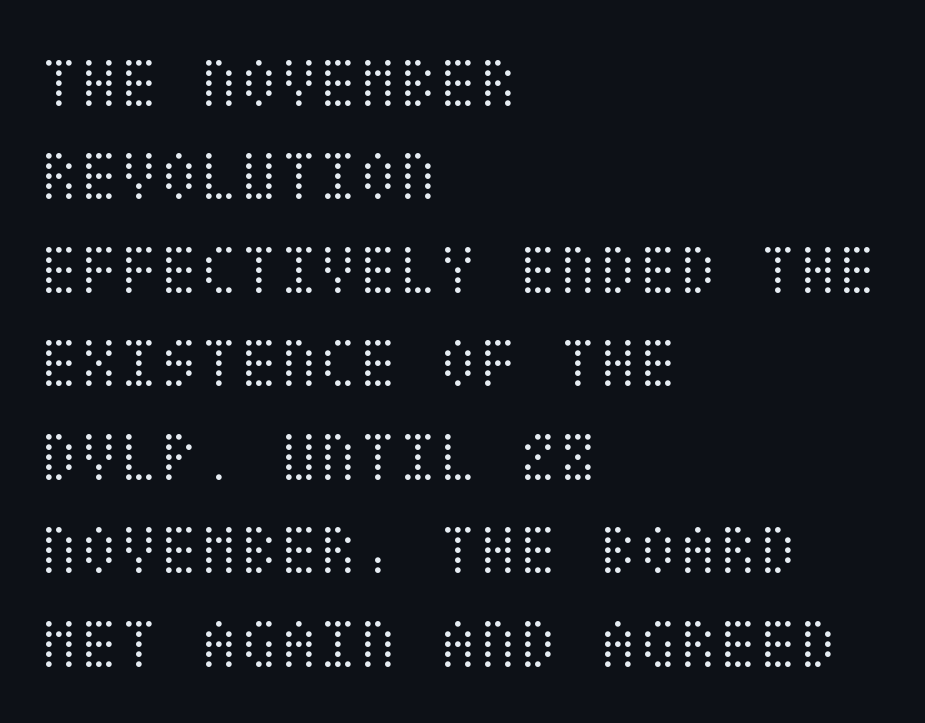
{"italic": "no", "bold": "no", "weight": "light", "width": "condensed", "stroke_contrast": "medium", "x_height": "large", "underline": "no", "align": "left", "line_spacing": "normal", "line_spacing_ratio": 1.28, "letter_spacing": "normal", "letter_spacing_em": 0.0, "glyph_px": 73}
